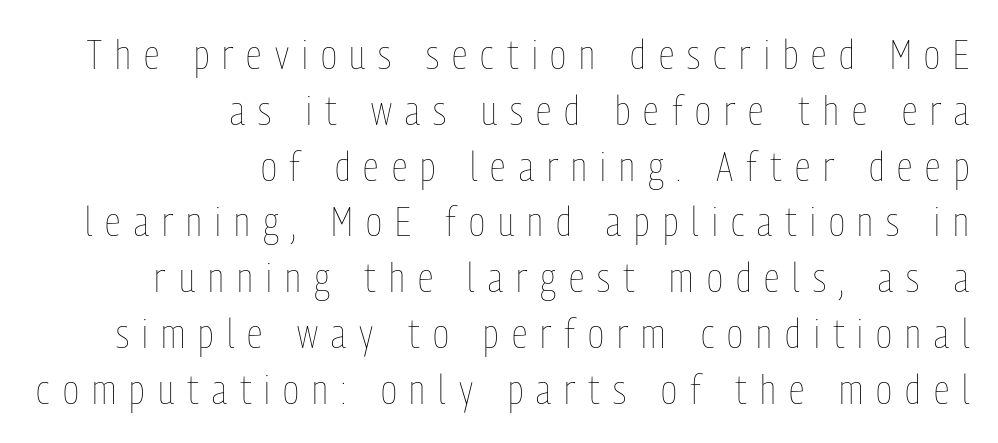
The image shows 41 px thin, condensed type, upright; set right-aligned, normal line spacing (1.36x), unusually wide letter spacing (+0.32 em), not underlined; low stroke contrast and a medium x-height.
